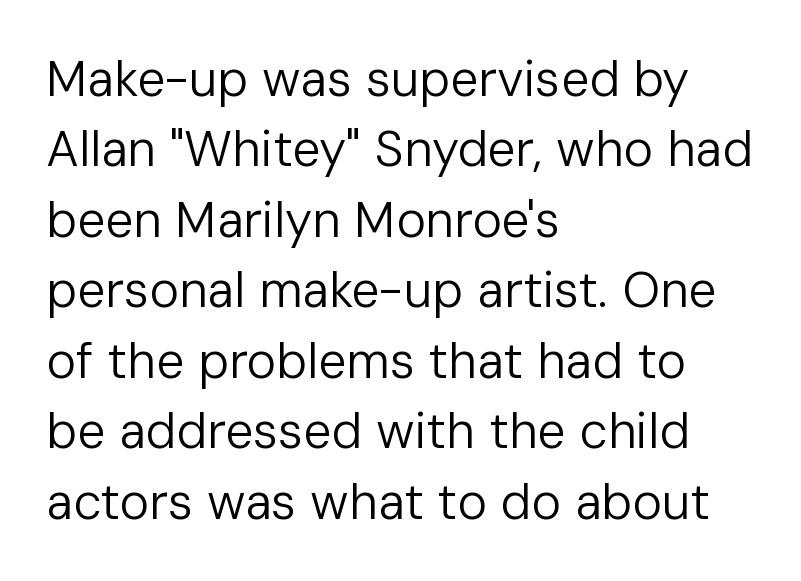
Q: Is the text bold? A: No.
Q: Is the text italic (slanted)? A: No, it is upright.
Q: Is the typeface a serif or a sans-serif typeface? A: Sans-serif.
Q: Is the text underlined? A: No.
Q: How is the paragraph aligned? A: Left-aligned.
Q: Is the spacing between letters normal or unusually wide? A: Normal.
Q: Is the spacing between lines tight, normal or loose? A: Normal.
Q: Width (condensed, normal, or wide)? A: Normal.
Q: Stroke contrast? A: Low.
Q: x-height? A: Medium.
Q: Monospaced? A: No.
